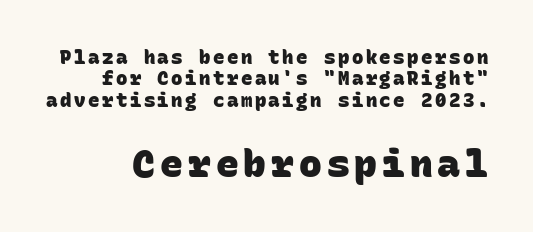
Q: Is the text bold? A: Yes.
Q: Is the typeface a serif or a sans-serif typeface? A: Sans-serif.
Q: Is the text underlined? A: No.
Q: Is the spacing between lines tight, normal or loose? A: Tight.
Q: Which block of text is set in a larger size, the first (top) or the second (bottom)? A: The second (bottom) one.
Q: Width (condensed, normal, or wide)? A: Normal.
Q: Stroke contrast? A: Low.
Q: x-height? A: Large.
Q: Monospaced? A: Yes.
